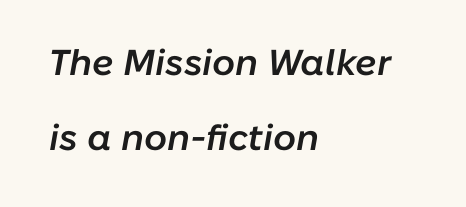
{"italic": "yes", "lean": "right", "slant_degrees": 10, "bold": "semi", "weight": "semibold", "width": "normal", "stroke_contrast": "low", "x_height": "medium", "monospaced": "no", "underline": "no", "align": "left", "line_spacing": "loose", "line_spacing_ratio": 2.07, "letter_spacing": "normal", "letter_spacing_em": 0.0, "glyph_px": 36}
